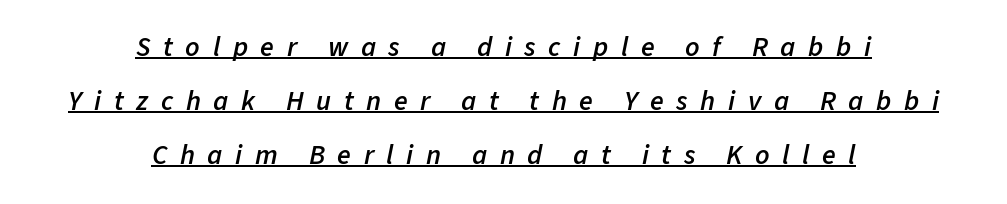
Q: Is the text bold? A: Semi-bold.
Q: Is the text italic (slanted)? A: Yes, it leans right by about 11 degrees.
Q: Is the text underlined? A: Yes.
Q: How is the paragraph aligned? A: Centered.
Q: Is the spacing between letters normal or unusually wide? A: Unusually wide.
Q: Is the spacing between lines tight, normal or loose? A: Loose.
Q: Width (condensed, normal, or wide)? A: Normal.
Q: Stroke contrast? A: Low.
Q: x-height? A: Medium.
Q: Monospaced? A: No.
